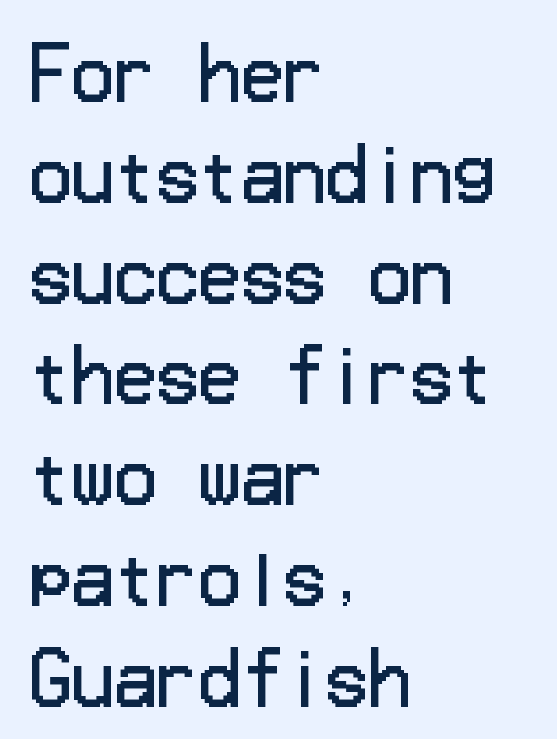
The image shows 70 px regular-weight sans-serif type, upright; set left-aligned, normal line spacing (1.44x), normal letter spacing, not underlined; low stroke contrast and a medium x-height.
